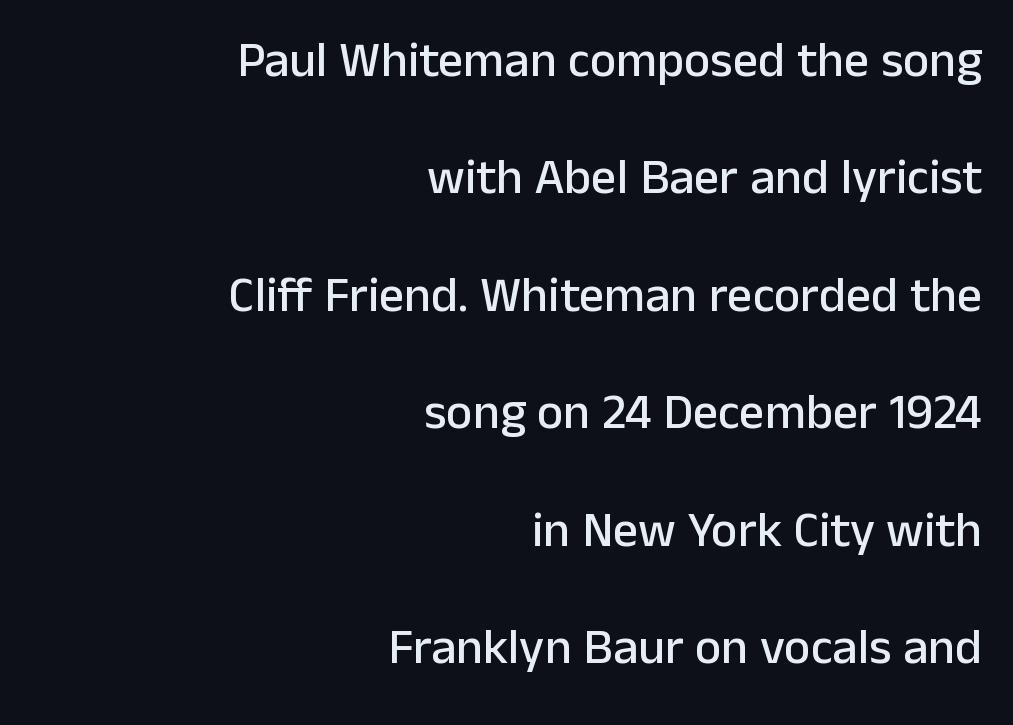
Q: Is the text italic (slanted)? A: No, it is upright.
Q: Is the typeface a serif or a sans-serif typeface? A: Sans-serif.
Q: Is the text underlined? A: No.
Q: How is the paragraph aligned? A: Right-aligned.
Q: Is the spacing between letters normal or unusually wide? A: Normal.
Q: Is the spacing between lines tight, normal or loose? A: Loose.
Q: Width (condensed, normal, or wide)? A: Normal.
Q: Stroke contrast? A: Low.
Q: x-height? A: Medium.
Q: Monospaced? A: No.
